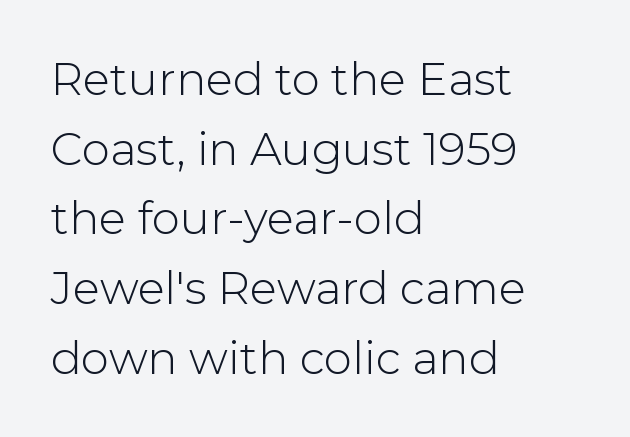
Is the letter spacing exaggerated? No — it looks like the ordinary default. Which margin do the lines hug? The left one — the right edge is uneven. Are there feet on the stems? There aren't — it's a sans. The strokes are not fattened; the text isn't bold. Does the lettering tilt? It doesn't — this is upright.
